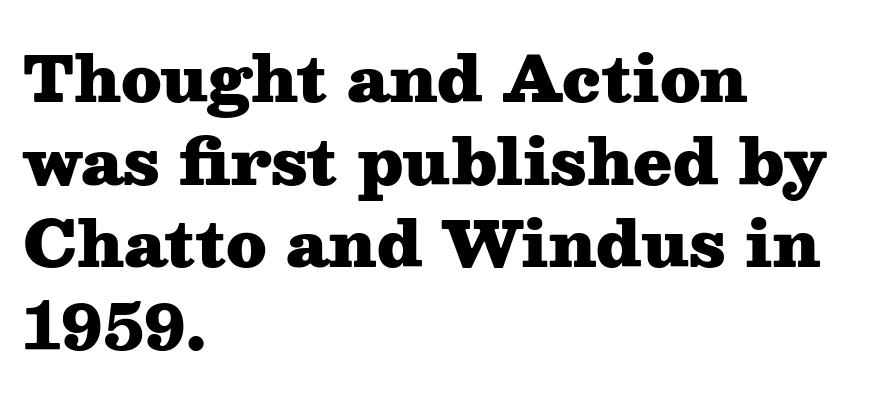
Q: Is the text bold? A: Yes.
Q: Is the text italic (slanted)? A: No, it is upright.
Q: Is the typeface a serif or a sans-serif typeface? A: Serif.
Q: Is the text underlined? A: No.
Q: How is the paragraph aligned? A: Left-aligned.
Q: Is the spacing between letters normal or unusually wide? A: Normal.
Q: Is the spacing between lines tight, normal or loose? A: Normal.
Q: Width (condensed, normal, or wide)? A: Wide.
Q: Stroke contrast? A: Medium.
Q: x-height? A: Medium.
Q: Monospaced? A: No.
